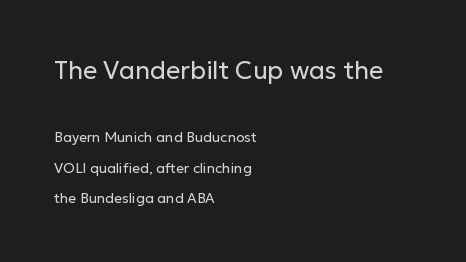
The cut favours lightness, reaching ordinary text weight at its darkest. Is there much room between lines? Yes — plenty of vertical air separates them. Style check: upright. Anything drawn beneath the words? Only blank space.
